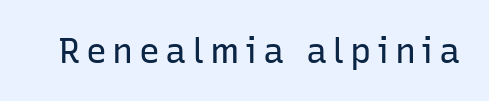
{"serif": "no", "italic": "no", "bold": "no", "weight": "regular", "width": "normal", "stroke_contrast": "low", "x_height": "medium", "monospaced": "no", "underline": "no", "glyph_px": 35}
